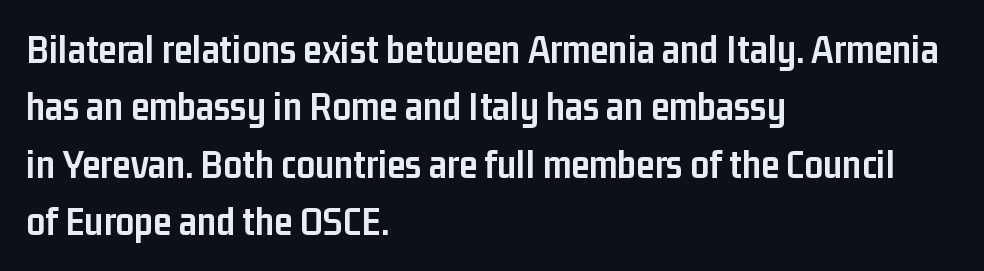
Q: Is the text bold? A: Yes.
Q: Is the text italic (slanted)? A: No, it is upright.
Q: Is the typeface a serif or a sans-serif typeface? A: Sans-serif.
Q: Is the text underlined? A: No.
Q: How is the paragraph aligned? A: Left-aligned.
Q: Is the spacing between letters normal or unusually wide? A: Normal.
Q: Is the spacing between lines tight, normal or loose? A: Normal.
Q: Width (condensed, normal, or wide)? A: Condensed.
Q: Stroke contrast? A: Low.
Q: x-height? A: Medium.
Q: Monospaced? A: No.
